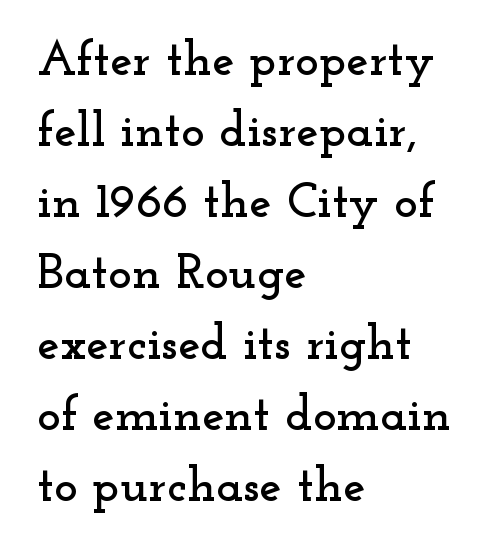
{"serif": "yes", "italic": "no", "width": "wide", "stroke_contrast": "low", "x_height": "small", "monospaced": "no", "underline": "no", "align": "left", "line_spacing": "normal", "line_spacing_ratio": 1.42, "letter_spacing": "normal", "letter_spacing_em": 0.0, "glyph_px": 50}
